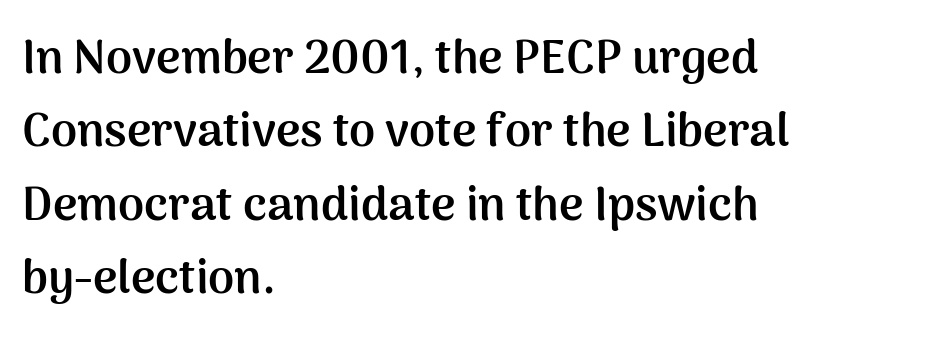
The image shows 47 px semibold sans-serif type, upright; set left-aligned, normal line spacing (1.56x), normal letter spacing, not underlined; medium stroke contrast and a medium x-height.
